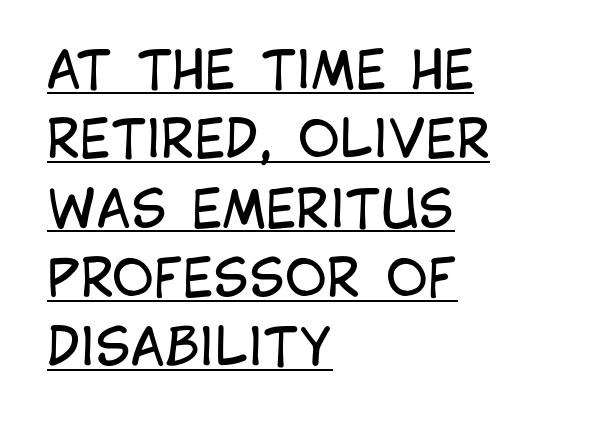
Q: Is the text bold? A: No.
Q: Is the text italic (slanted)? A: No, it is upright.
Q: Is the typeface a serif or a sans-serif typeface? A: Sans-serif.
Q: Is the text underlined? A: Yes.
Q: How is the paragraph aligned? A: Left-aligned.
Q: Is the spacing between letters normal or unusually wide? A: Normal.
Q: Is the spacing between lines tight, normal or loose? A: Normal.
Q: Width (condensed, normal, or wide)? A: Condensed.
Q: Stroke contrast? A: Low.
Q: x-height? A: Large.
Q: Monospaced? A: No.
